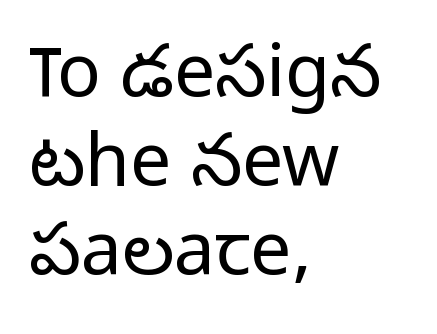
{"serif": "no", "italic": "no", "bold": "no", "weight": "light", "width": "normal", "stroke_contrast": "low", "x_height": "medium", "monospaced": "no", "underline": "no", "align": "left", "line_spacing_ratio": 1.22, "letter_spacing": "normal", "letter_spacing_em": 0.0, "glyph_px": 73}
